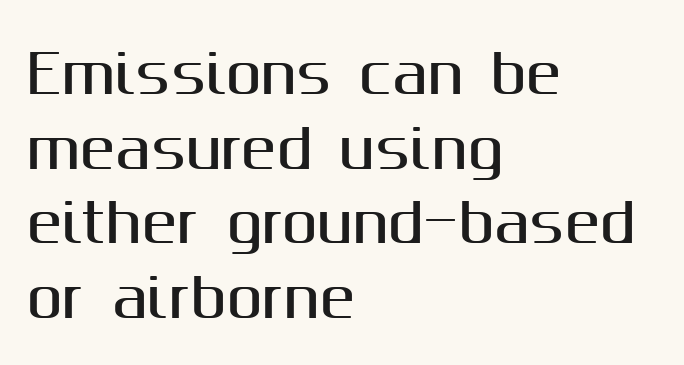
The image shows 53 px sans-serif type, upright; set left-aligned, normal line spacing (1.41x), normal letter spacing, not underlined; medium stroke contrast and a medium x-height.
